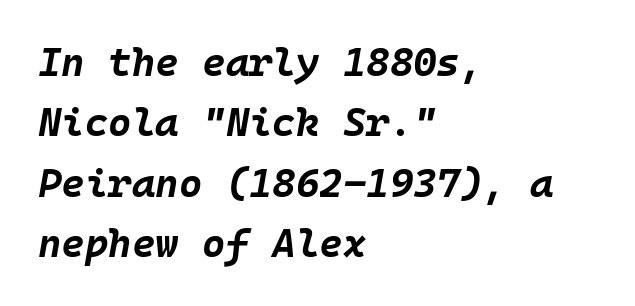
Does the leading feel generous? No, just average. The letters sit at their default tracking, neither squeezed nor spread. This is oblique type, the kind used for emphasis or titles. The baseline area is clear.
